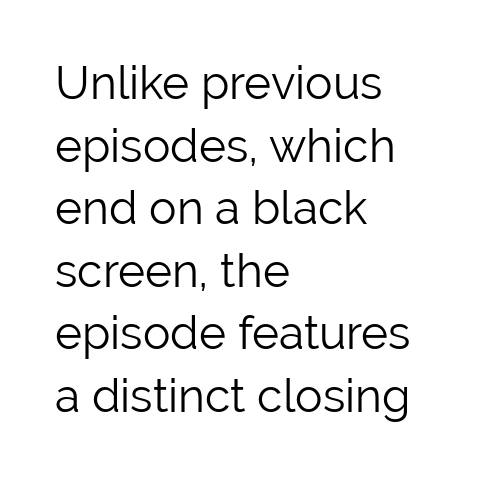
The image shows 46 px light sans-serif type, upright; set left-aligned, normal line spacing (1.36x), normal letter spacing, not underlined; low stroke contrast and a medium x-height.
